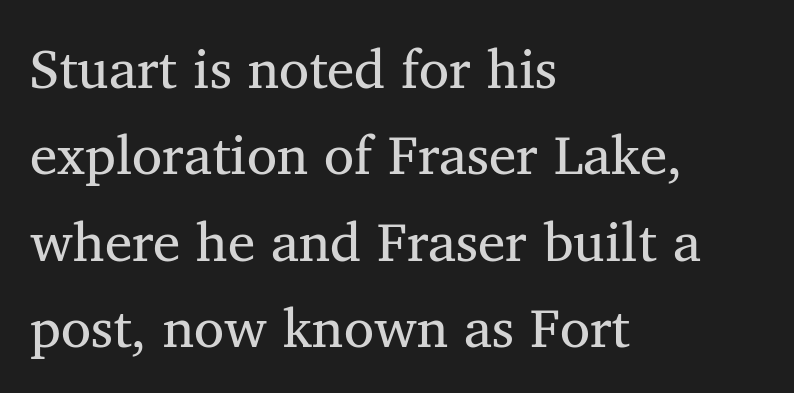
The image shows 55 px regular-weight serif type, upright; set left-aligned, normal line spacing (1.57x), normal letter spacing, not underlined; medium stroke contrast and a medium x-height.
